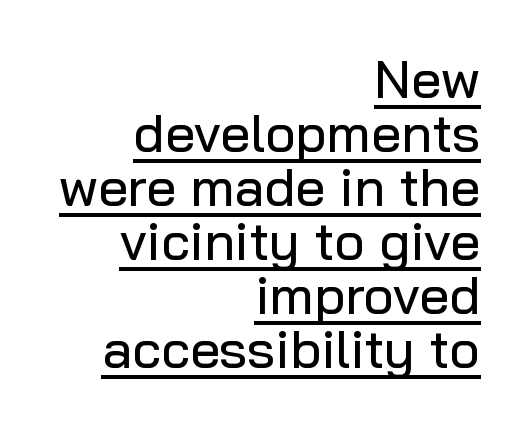
The image shows 53 px sans-serif type, upright; set right-aligned, tight line spacing (1.02x), normal letter spacing, underlined; low stroke contrast and a medium x-height.
